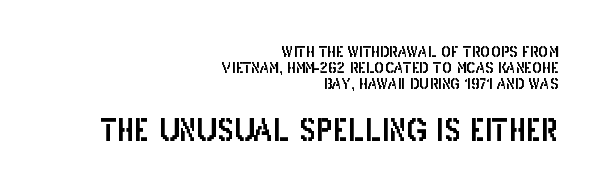
Q: Is the text italic (slanted)? A: No, it is upright.
Q: Is the typeface a serif or a sans-serif typeface? A: Sans-serif.
Q: Is the text underlined? A: No.
Q: How is the paragraph aligned? A: Right-aligned.
Q: Is the spacing between letters normal or unusually wide? A: Normal.
Q: Is the spacing between lines tight, normal or loose? A: Tight.
Q: Which block of text is set in a larger size, the first (top) or the second (bottom)? A: The second (bottom) one.
Q: Width (condensed, normal, or wide)? A: Condensed.
Q: Stroke contrast? A: Low.
Q: x-height? A: Large.
Q: Monospaced? A: No.
